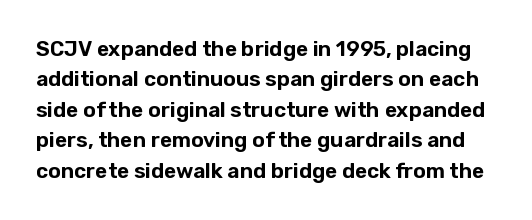
{"italic": "no", "underline": "no", "line_spacing": "normal", "line_spacing_ratio": 1.45, "letter_spacing": "normal", "letter_spacing_em": 0.0, "glyph_px": 21}
